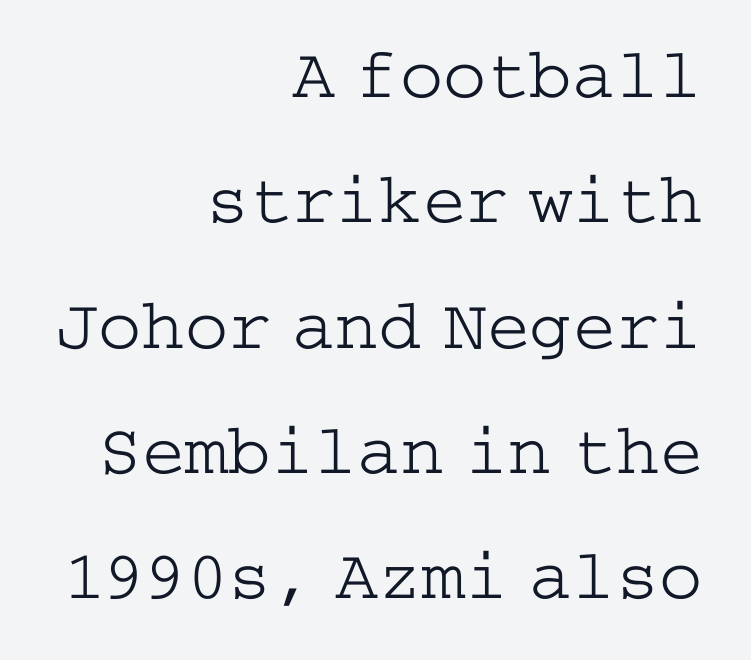
If you drew a ruler down the right edge, every line would touch it. The baseline area is clear. Unlike a clean sans, this face finishes its strokes with serifs. No extra ink here — the face is not bold. Default kerning and tracking; the words read as compact shapes.
